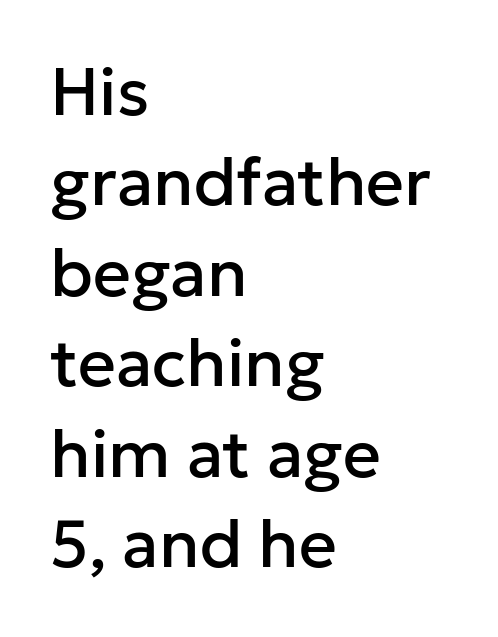
Q: Is the text italic (slanted)? A: No, it is upright.
Q: Is the typeface a serif or a sans-serif typeface? A: Sans-serif.
Q: Is the text underlined? A: No.
Q: How is the paragraph aligned? A: Left-aligned.
Q: Is the spacing between letters normal or unusually wide? A: Normal.
Q: Is the spacing between lines tight, normal or loose? A: Normal.
Q: Width (condensed, normal, or wide)? A: Normal.
Q: Stroke contrast? A: Low.
Q: x-height? A: Medium.
Q: Monospaced? A: No.
